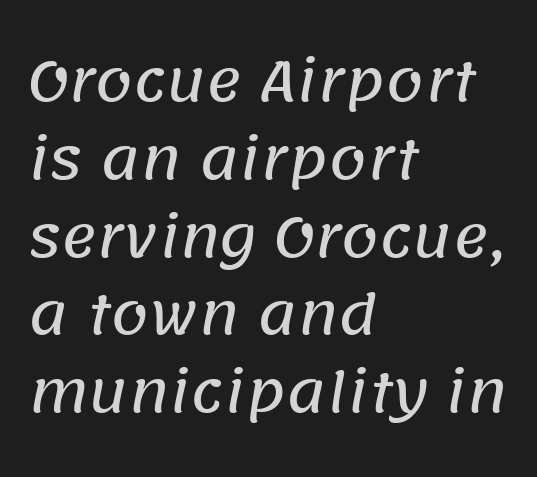
This rendering leaves character spacing at its baseline value. The characters display no serif detailing; their extremities are plain. The passage shown is typed in a proportional face where columns would drift. Anything drawn beneath the words? Only blank space. This sample keeps an unexceptional amount of space between lines. Line beginnings align vertically; line endings do not.
